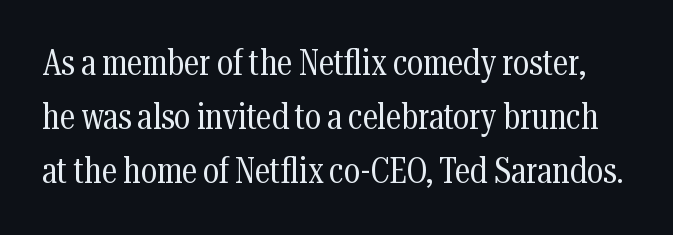
{"serif": "yes", "italic": "no", "bold": "no", "weight": "regular", "width": "condensed", "stroke_contrast": "medium", "x_height": "medium", "monospaced": "no", "underline": "no", "line_spacing": "normal", "line_spacing_ratio": 1.55, "letter_spacing": "normal", "letter_spacing_em": 0.0, "glyph_px": 35}
